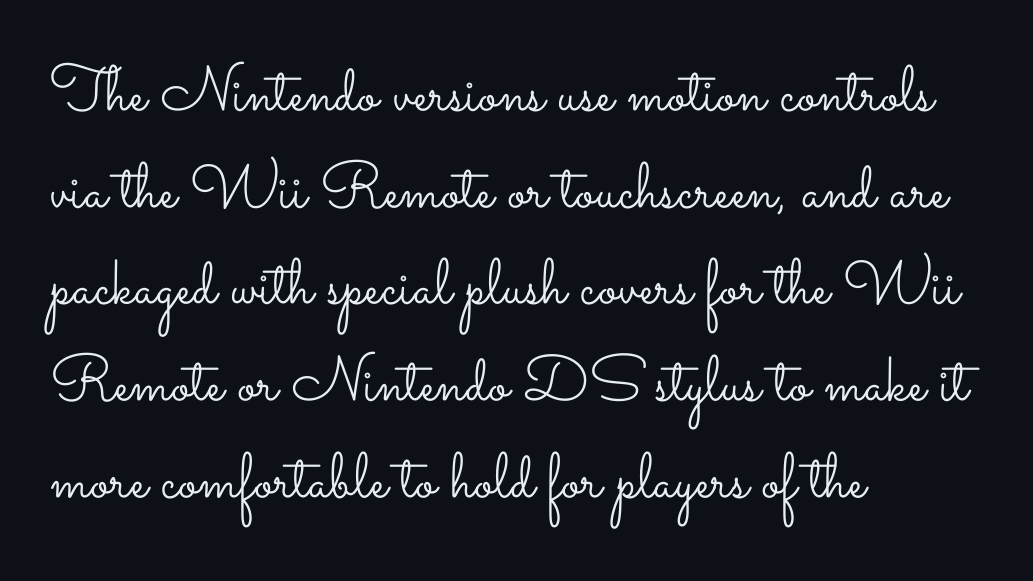
Q: Is the text bold? A: No.
Q: Is the text italic (slanted)? A: Yes.
Q: Is the text underlined? A: No.
Q: How is the paragraph aligned? A: Left-aligned.
Q: Is the spacing between letters normal or unusually wide? A: Normal.
Q: Is the spacing between lines tight, normal or loose? A: Normal.
Q: Width (condensed, normal, or wide)? A: Wide.
Q: Stroke contrast? A: Low.
Q: x-height? A: Small.
Q: Monospaced? A: No.
